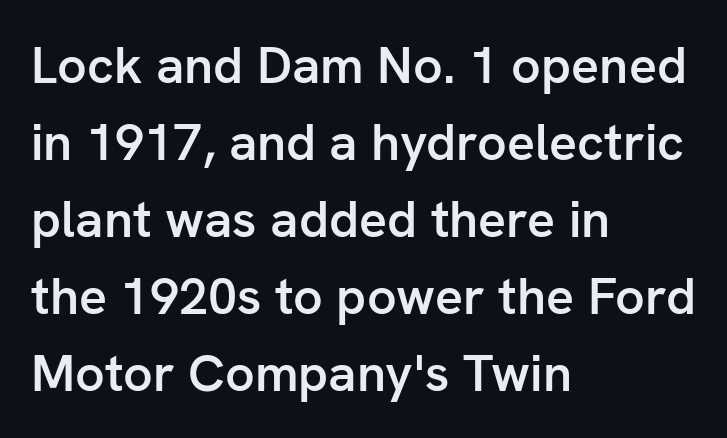
{"serif": "no", "italic": "no", "bold": "semi", "weight": "semibold", "width": "normal", "stroke_contrast": "low", "x_height": "medium", "monospaced": "no", "underline": "no", "align": "left", "line_spacing": "normal", "line_spacing_ratio": 1.48, "letter_spacing": "normal", "letter_spacing_em": 0.0, "glyph_px": 52}
